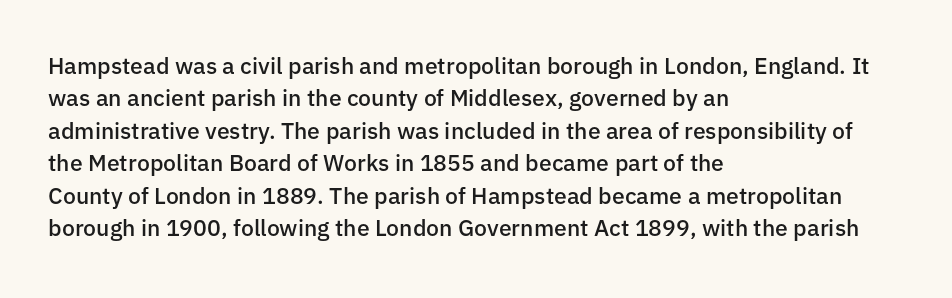
The image shows 23 px text type, upright; set left-aligned, normal line spacing (1.41x), normal letter spacing, not underlined.
